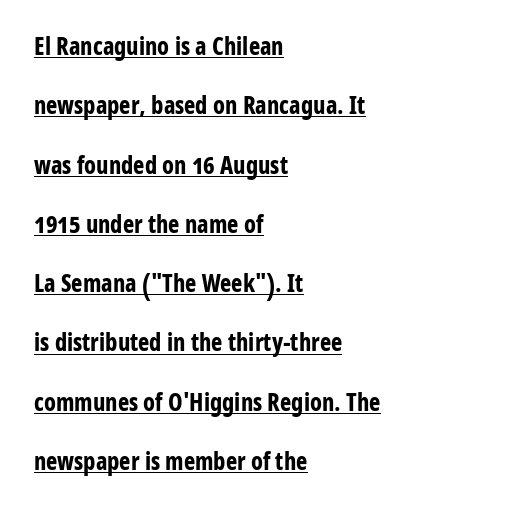
The image shows 24 px bold type, upright; set left-aligned, loose line spacing (2.47x), normal letter spacing, underlined.
